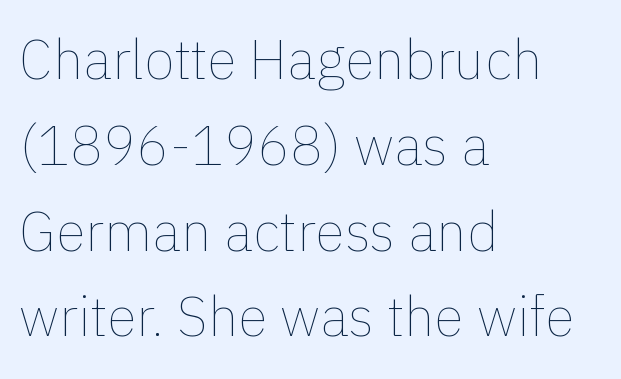
The strip under each line holds only bare page. Looks like regular typesetting: each glyph gets only the width it needs. The characters are drawn with everyday or finer stroke widths. No extra tracking has been applied to these lines.
